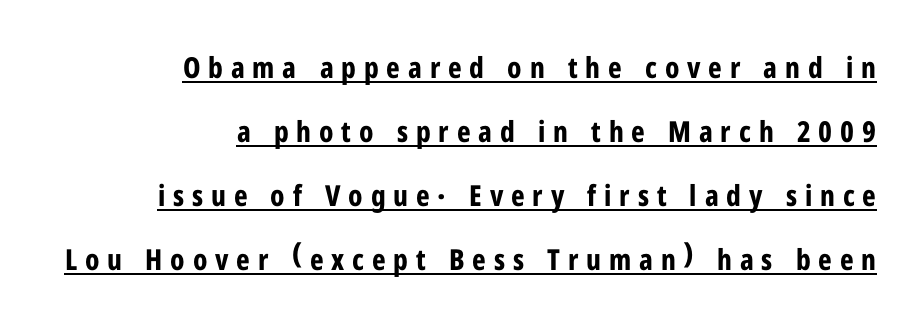
Q: Is the text bold? A: Yes.
Q: Is the text italic (slanted)? A: No, it is upright.
Q: Is the typeface a serif or a sans-serif typeface? A: Sans-serif.
Q: Is the text underlined? A: Yes.
Q: How is the paragraph aligned? A: Right-aligned.
Q: Is the spacing between letters normal or unusually wide? A: Unusually wide.
Q: Is the spacing between lines tight, normal or loose? A: Loose.
Q: Width (condensed, normal, or wide)? A: Condensed.
Q: Stroke contrast? A: Low.
Q: x-height? A: Medium.
Q: Monospaced? A: No.
